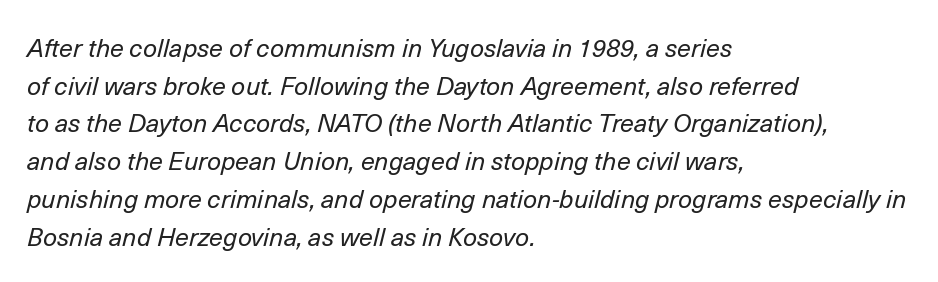
Q: Is the text bold? A: No.
Q: Is the text italic (slanted)? A: Yes, it leans right by about 14 degrees.
Q: Is the text underlined? A: No.
Q: How is the paragraph aligned? A: Left-aligned.
Q: Is the spacing between letters normal or unusually wide? A: Normal.
Q: Is the spacing between lines tight, normal or loose? A: Normal.
